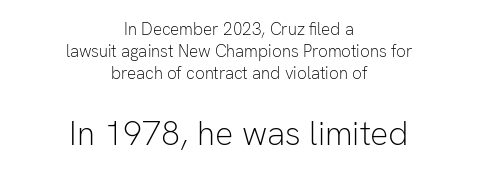
Q: Is the text bold? A: No.
Q: Is the text italic (slanted)? A: No, it is upright.
Q: Is the typeface a serif or a sans-serif typeface? A: Sans-serif.
Q: Is the text underlined? A: No.
Q: How is the paragraph aligned? A: Centered.
Q: Is the spacing between letters normal or unusually wide? A: Normal.
Q: Is the spacing between lines tight, normal or loose? A: Normal.
Q: Which block of text is set in a larger size, the first (top) or the second (bottom)? A: The second (bottom) one.
Q: Width (condensed, normal, or wide)? A: Normal.
Q: Stroke contrast? A: Low.
Q: x-height? A: Medium.
Q: Monospaced? A: No.
